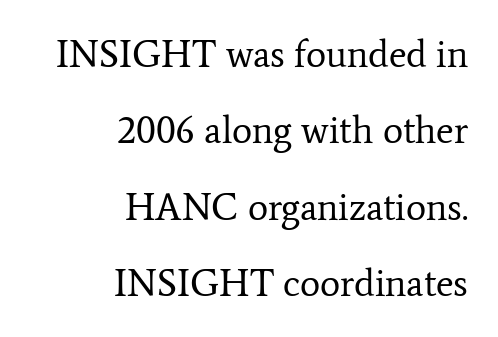
{"serif": "yes", "italic": "no", "bold": "no", "weight": "regular", "width": "normal", "stroke_contrast": "low", "x_height": "medium", "monospaced": "no", "underline": "no", "align": "right", "line_spacing": "loose", "line_spacing_ratio": 2.01, "letter_spacing": "normal", "letter_spacing_em": 0.0, "glyph_px": 38}
